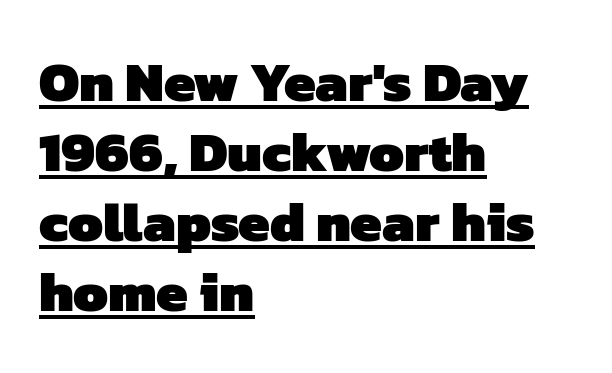
{"serif": "no", "bold": "yes", "weight": "heavy", "width": "normal", "stroke_contrast": "low", "x_height": "medium", "monospaced": "no", "underline": "yes", "align": "left", "line_spacing": "normal", "line_spacing_ratio": 1.25, "letter_spacing": "normal", "letter_spacing_em": 0.0, "glyph_px": 56}
